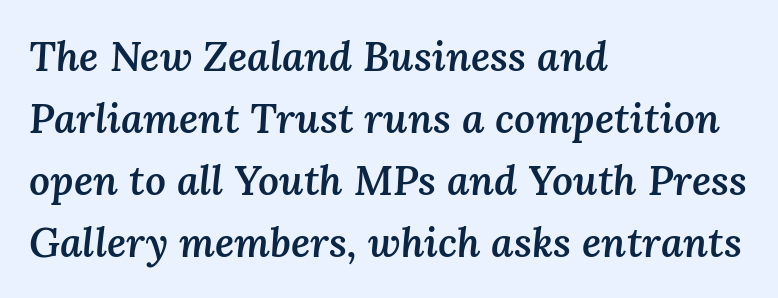
The image shows 41 px semibold type, italic (leaning right); set left-aligned, normal line spacing (1.51x), normal letter spacing, not underlined; medium stroke contrast and a medium x-height.
